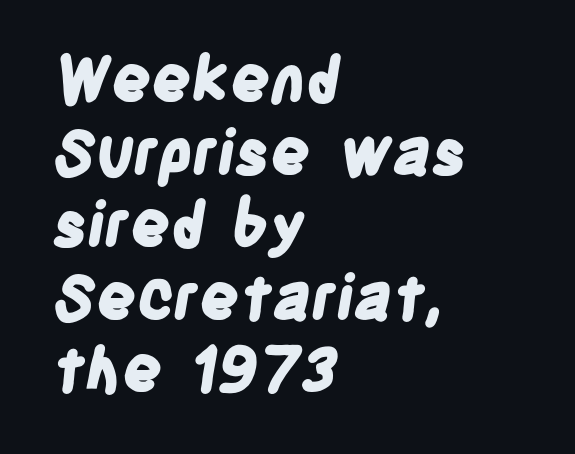
{"serif": "no", "bold": "yes", "weight": "bold", "width": "condensed", "stroke_contrast": "low", "x_height": "large", "monospaced": "no", "underline": "no", "align": "left", "line_spacing_ratio": 1.17, "letter_spacing": "normal", "letter_spacing_em": 0.0, "glyph_px": 62}
